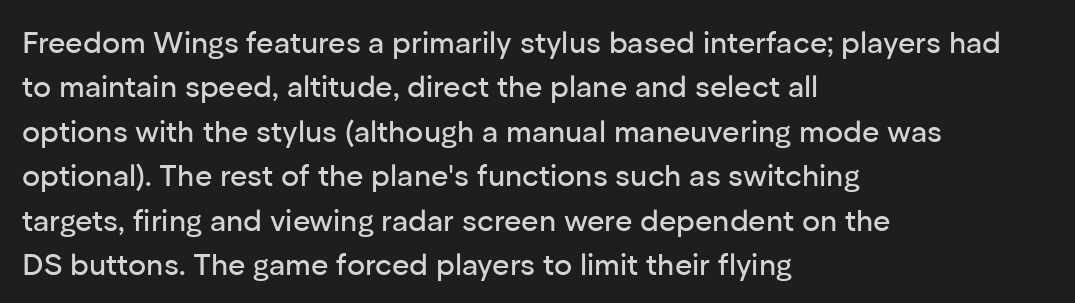
{"serif": "no", "italic": "no", "width": "normal", "stroke_contrast": "low", "x_height": "medium", "monospaced": "no", "underline": "no", "align": "left", "line_spacing": "normal", "line_spacing_ratio": 1.48, "letter_spacing": "normal", "letter_spacing_em": 0.0, "glyph_px": 30}
